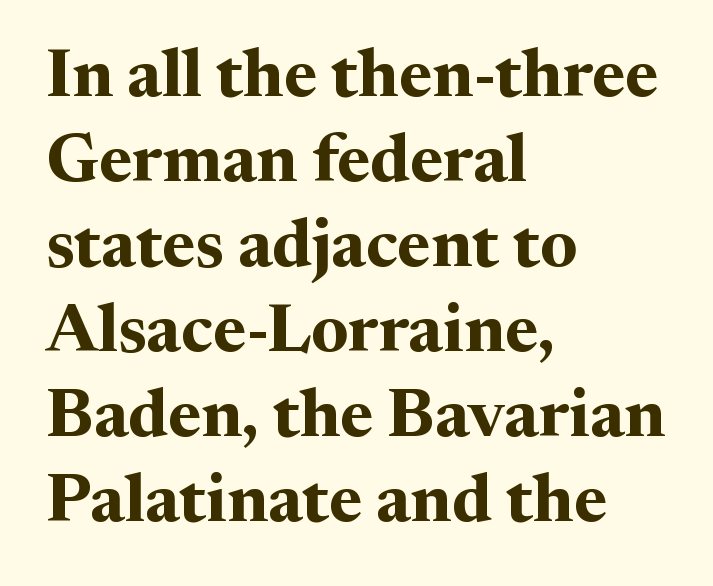
Q: Is the text bold? A: Yes.
Q: Is the text italic (slanted)? A: No, it is upright.
Q: Is the typeface a serif or a sans-serif typeface? A: Serif.
Q: Is the text underlined? A: No.
Q: How is the paragraph aligned? A: Left-aligned.
Q: Is the spacing between letters normal or unusually wide? A: Normal.
Q: Is the spacing between lines tight, normal or loose? A: Normal.
Q: Width (condensed, normal, or wide)? A: Normal.
Q: Stroke contrast? A: Medium.
Q: x-height? A: Medium.
Q: Monospaced? A: No.
